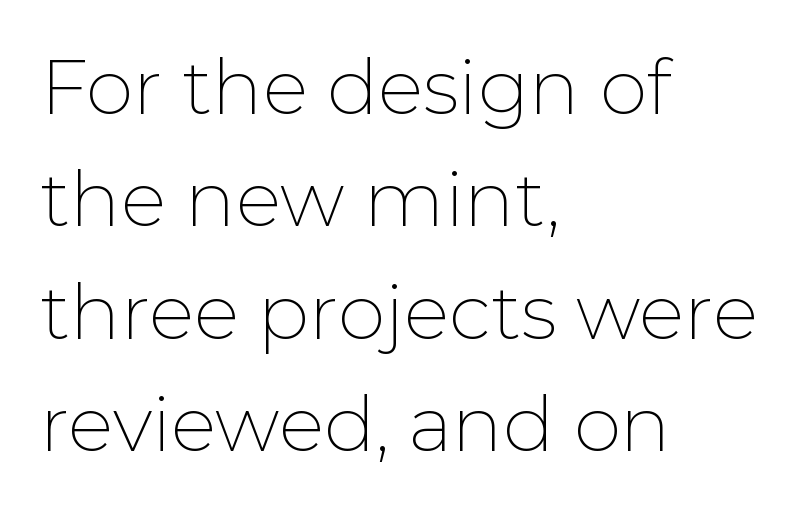
The image shows 76 px thin sans-serif type, upright; set left-aligned, normal line spacing (1.48x), normal letter spacing, not underlined; low stroke contrast and a medium x-height.
